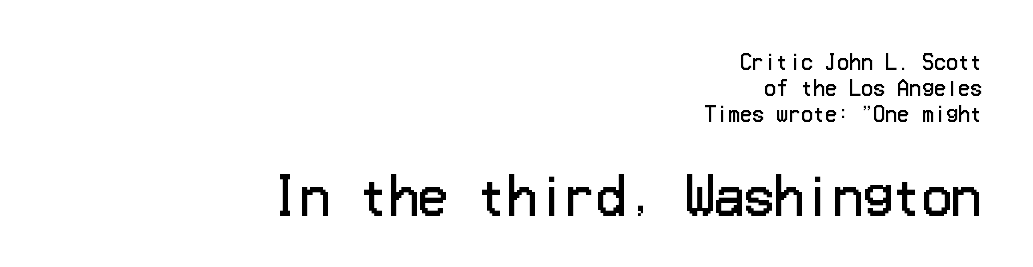
{"serif": "no", "italic": "no", "bold": "no", "weight": "regular", "width": "normal", "stroke_contrast": "low", "x_height": "medium", "underline": "no", "align": "right", "line_spacing": "normal", "line_spacing_ratio": 1.3, "letter_spacing": "normal", "letter_spacing_em": 0.0, "larger_block": "second", "size_ratio": 2.45, "glyph_px": 49}
